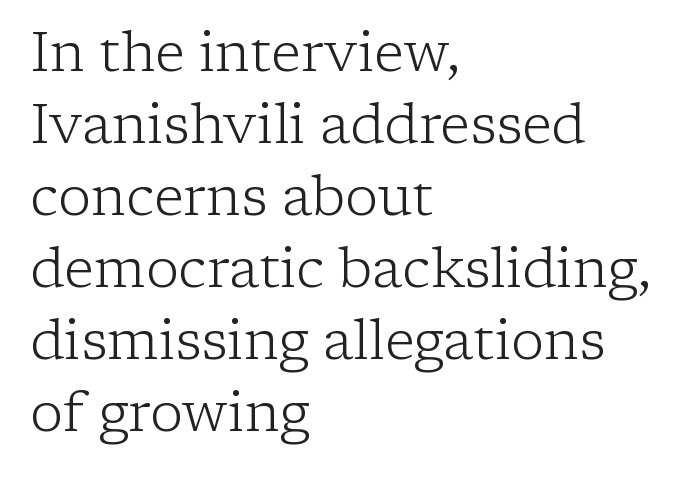
{"serif": "yes", "italic": "no", "bold": "no", "weight": "light", "width": "normal", "stroke_contrast": "low", "x_height": "medium", "monospaced": "no", "underline": "no", "align": "left", "line_spacing": "normal", "line_spacing_ratio": 1.31, "letter_spacing": "normal", "letter_spacing_em": 0.0, "glyph_px": 55}
